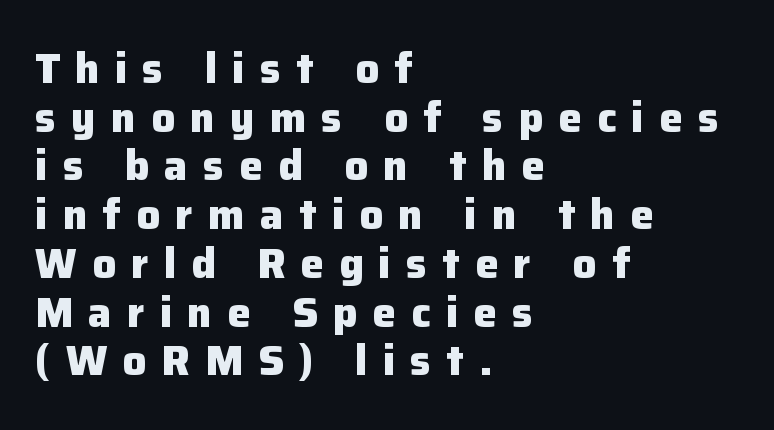
Q: Is the text bold? A: Yes.
Q: Is the text italic (slanted)? A: No, it is upright.
Q: Is the typeface a serif or a sans-serif typeface? A: Sans-serif.
Q: Is the text underlined? A: No.
Q: How is the paragraph aligned? A: Left-aligned.
Q: Is the spacing between letters normal or unusually wide? A: Unusually wide.
Q: Width (condensed, normal, or wide)? A: Normal.
Q: Stroke contrast? A: Low.
Q: x-height? A: Medium.
Q: Monospaced? A: No.
